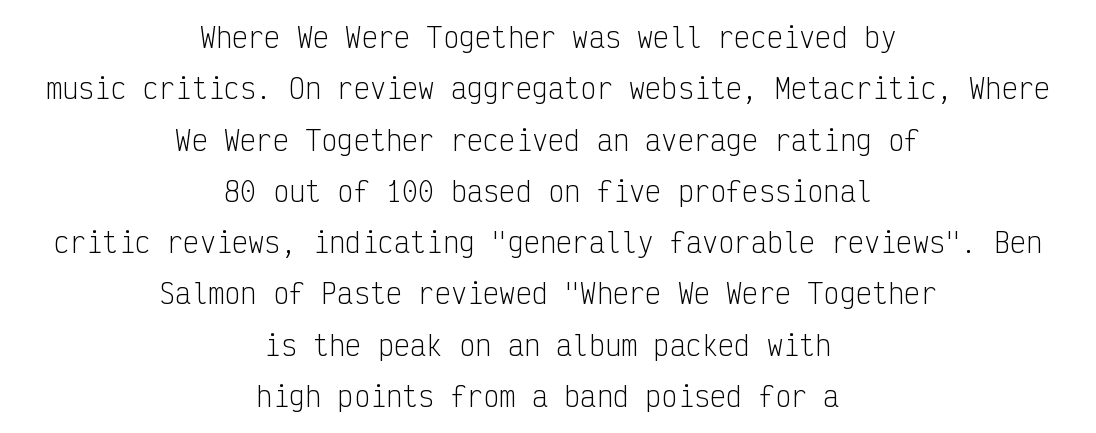
The image shows 27 px text type, upright; set centered, loose line spacing (1.9x), normal letter spacing, not underlined.
